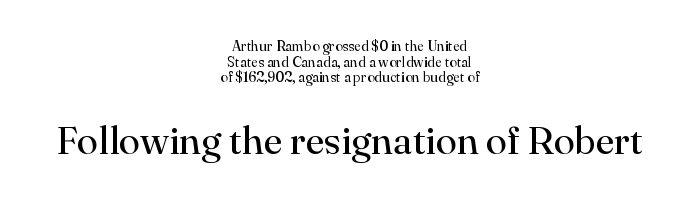
A typesetter would mark this as roman, not italic. Proportional: the letters do not fall into vertical columns. Of the two passages, the one underneath uses the larger point size. Casual observation: everything's sitting right in the middle.
